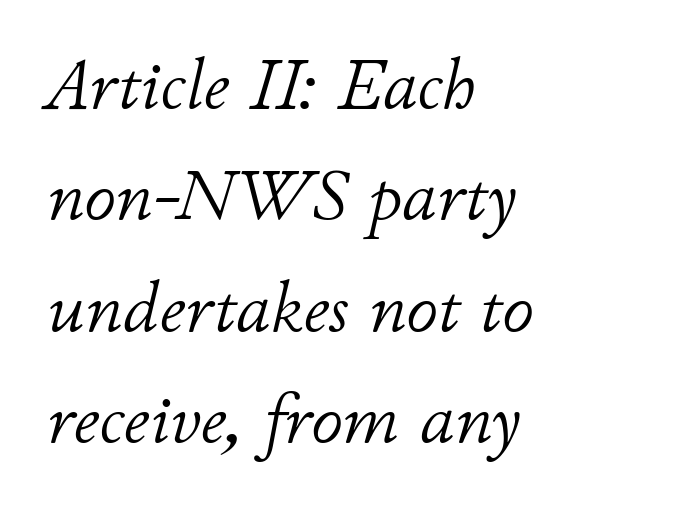
The image shows 71 px light type, italic (leaning right); set left-aligned, normal line spacing (1.57x), normal letter spacing, not underlined; low stroke contrast and a small x-height.
